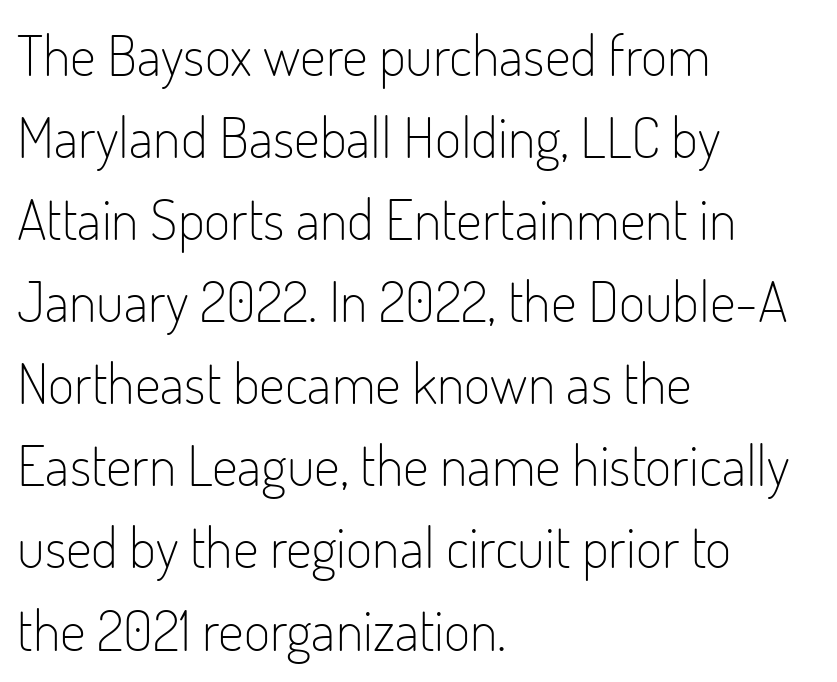
The image shows 57 px light, condensed sans-serif type, upright; set left-aligned, normal line spacing (1.44x), normal letter spacing, not underlined; low stroke contrast and a small x-height.
